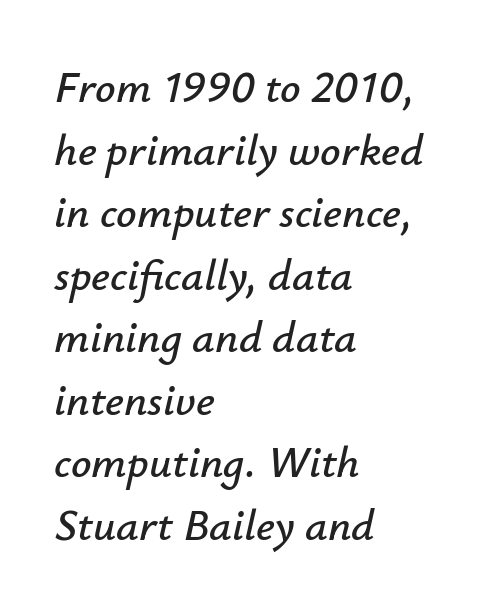
Descenders are the only things crossing below the line. The specimen reads as italic at a glance. Spacing verdict: proportional, widths tailored to each character. Is there much room between lines? A standard amount, neither cramped nor airy. Look at the tracking — it's just the regular setting, nothing added. This sample is left-justified, so line endings fall wherever the words run out.
